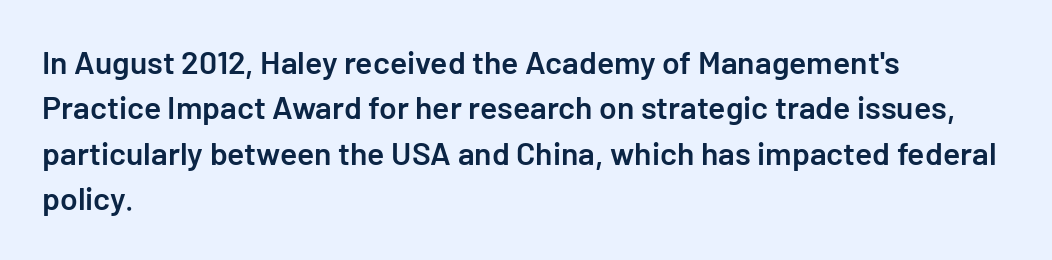
The image shows 32 px semibold sans-serif type, upright; set left-aligned, normal line spacing (1.42x), normal letter spacing, not underlined; low stroke contrast and a medium x-height.
